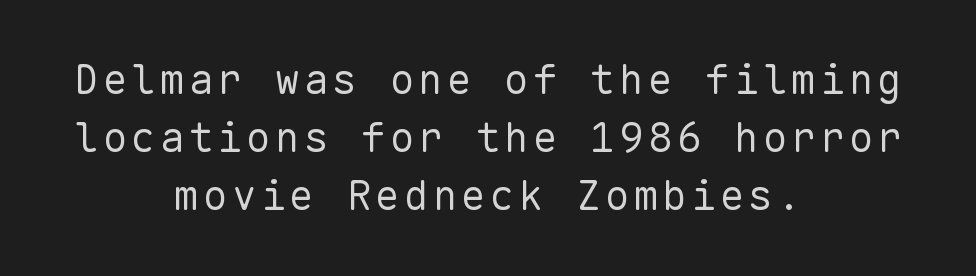
Q: Is the text bold? A: No.
Q: Is the text italic (slanted)? A: No, it is upright.
Q: Is the typeface a serif or a sans-serif typeface? A: Sans-serif.
Q: Is the text underlined? A: No.
Q: How is the paragraph aligned? A: Centered.
Q: Is the spacing between lines tight, normal or loose? A: Normal.
Q: Width (condensed, normal, or wide)? A: Normal.
Q: Stroke contrast? A: Low.
Q: x-height? A: Medium.
Q: Monospaced? A: Yes.
